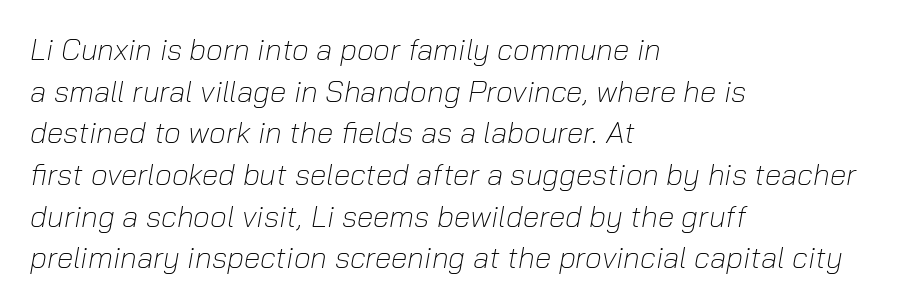
The image shows 30 px light type, italic (leaning right); set left-aligned, normal line spacing (1.39x), normal letter spacing, not underlined; low stroke contrast and a medium x-height.
